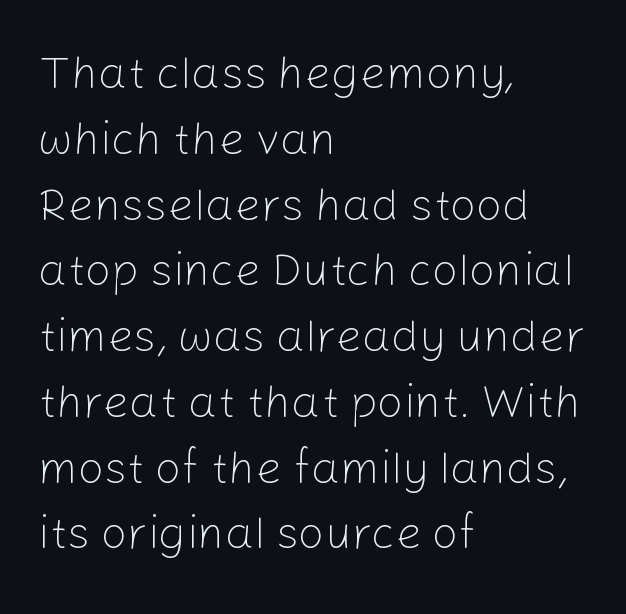
Q: Is the text bold? A: No.
Q: Is the text italic (slanted)? A: No, it is upright.
Q: Is the typeface a serif or a sans-serif typeface? A: Sans-serif.
Q: Is the text underlined? A: No.
Q: How is the paragraph aligned? A: Left-aligned.
Q: Is the spacing between letters normal or unusually wide? A: Normal.
Q: Is the spacing between lines tight, normal or loose? A: Normal.
Q: Width (condensed, normal, or wide)? A: Normal.
Q: Stroke contrast? A: Low.
Q: x-height? A: Medium.
Q: Monospaced? A: No.
